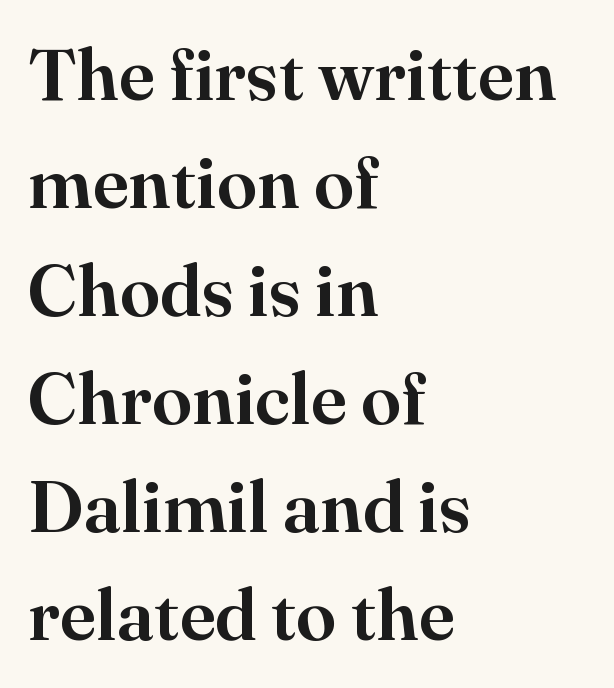
The image shows 73 px serif type, upright; set left-aligned, normal line spacing (1.48x), normal letter spacing, not underlined; high stroke contrast and a small x-height.
